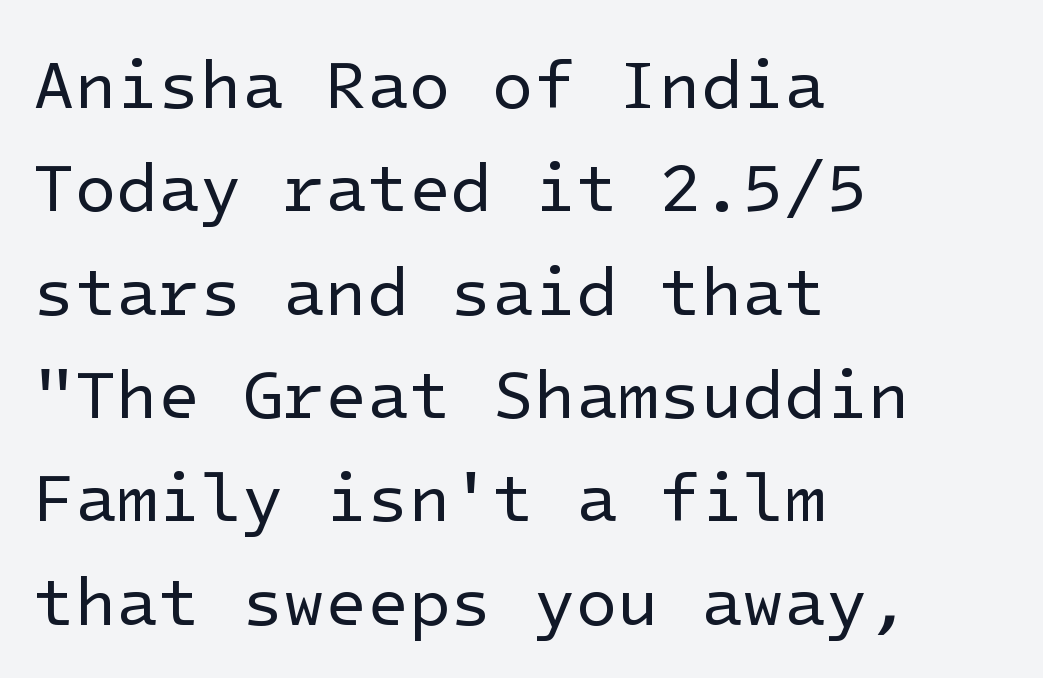
The image shows 68 px regular-weight sans-serif type, upright; set left-aligned, normal line spacing (1.52x), normal letter spacing, not underlined; low stroke contrast and a medium x-height.
